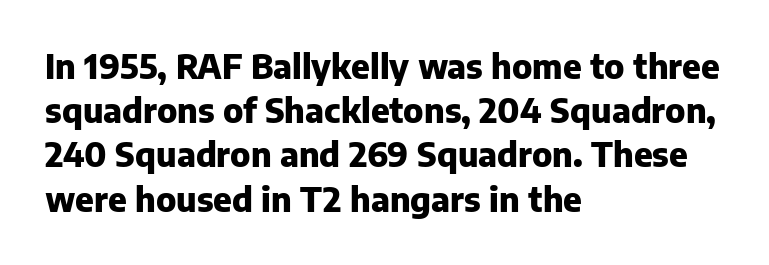
The image shows 33 px heavy sans-serif type, upright; set left-aligned, normal line spacing (1.34x), normal letter spacing, not underlined; low stroke contrast and a medium x-height.
